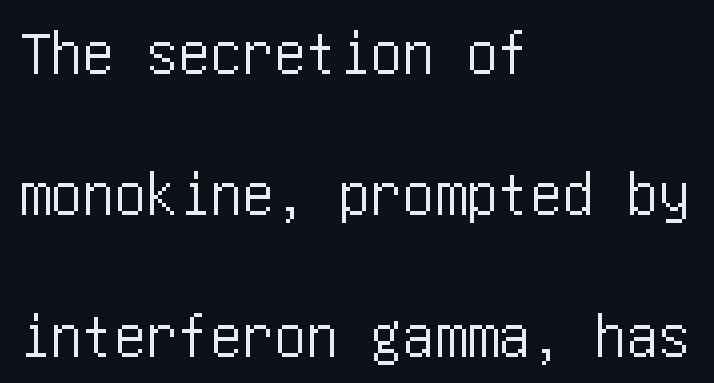
The image shows 64 px condensed sans-serif type, upright; set left-aligned, loose line spacing (2.21x), normal letter spacing, not underlined; low stroke contrast and a large x-height.
